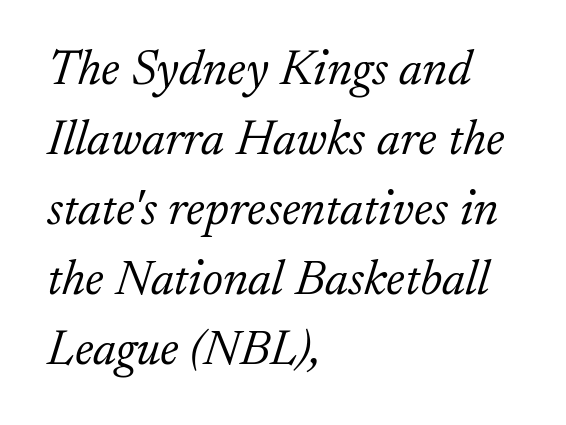
Underline: absent. An italicized treatment has been applied to the whole sample. Stroke mass is kept to a normal reading level or below. Quick note: interline space is typical.
